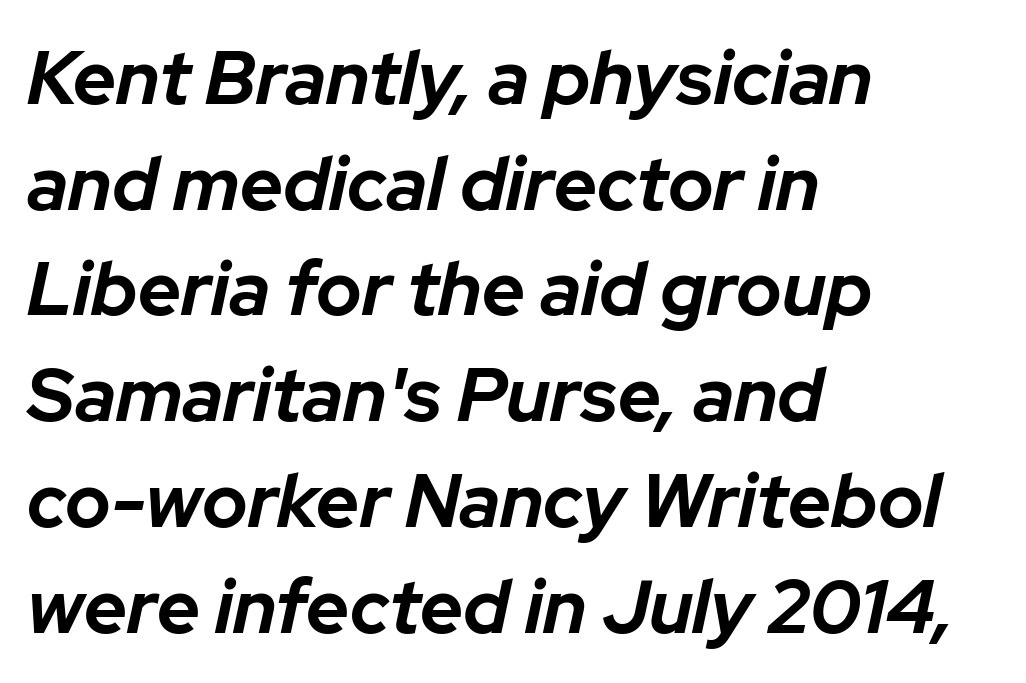
The image shows 75 px bold type, italic (leaning right); set left-aligned, normal line spacing (1.41x), normal letter spacing, not underlined; low stroke contrast and a medium x-height.
